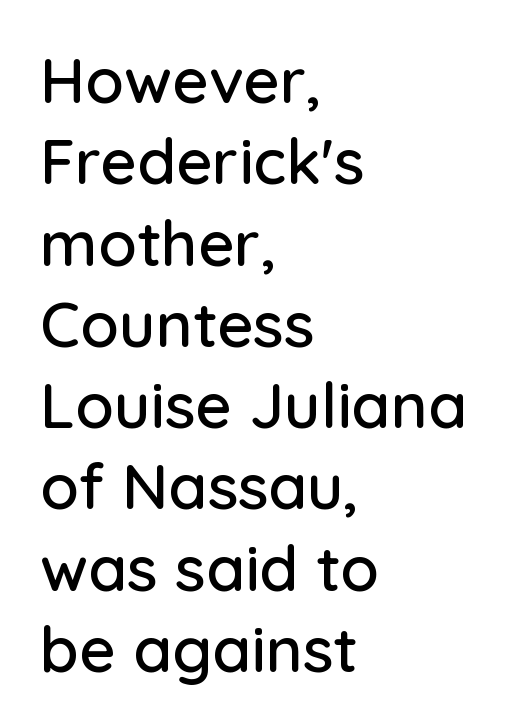
Which margin do the lines hug? The left one — the right edge is uneven. The letters stand straight up with perfectly vertical stems. The zone under the glyphs is completely vacant. The passage shown is typed in a proportional face where columns would drift. Each word holds together tightly as a unit, with standard inter-letter gaps. Typographically, this falls in the sans-serif category.
